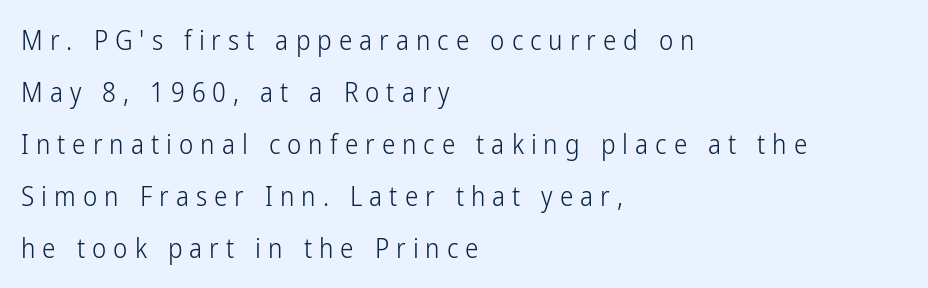
{"italic": "no", "bold": "no", "underline": "no", "align": "left", "line_spacing": "loose", "line_spacing_ratio": 1.93, "letter_spacing": "wide", "letter_spacing_em": 0.26, "glyph_px": 27}
